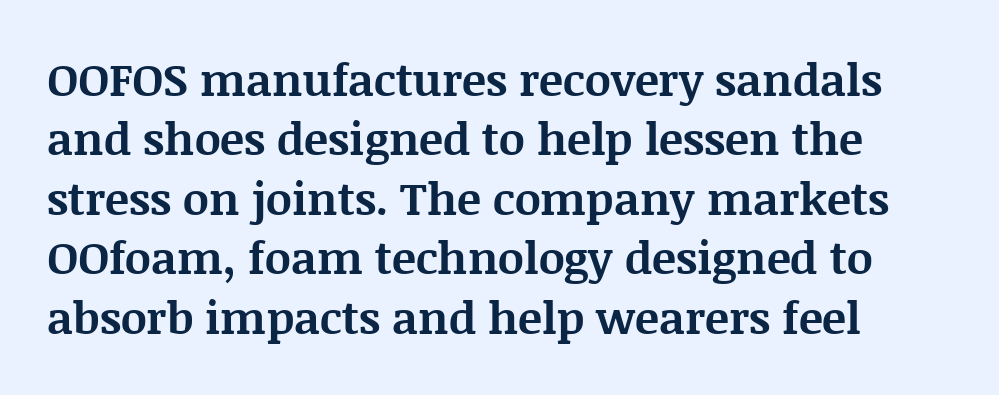
Q: Is the text bold? A: Yes.
Q: Is the text italic (slanted)? A: No, it is upright.
Q: Is the typeface a serif or a sans-serif typeface? A: Serif.
Q: Is the text underlined? A: No.
Q: How is the paragraph aligned? A: Left-aligned.
Q: Is the spacing between letters normal or unusually wide? A: Normal.
Q: Is the spacing between lines tight, normal or loose? A: Normal.
Q: Width (condensed, normal, or wide)? A: Normal.
Q: Stroke contrast? A: Medium.
Q: x-height? A: Large.
Q: Monospaced? A: No.
